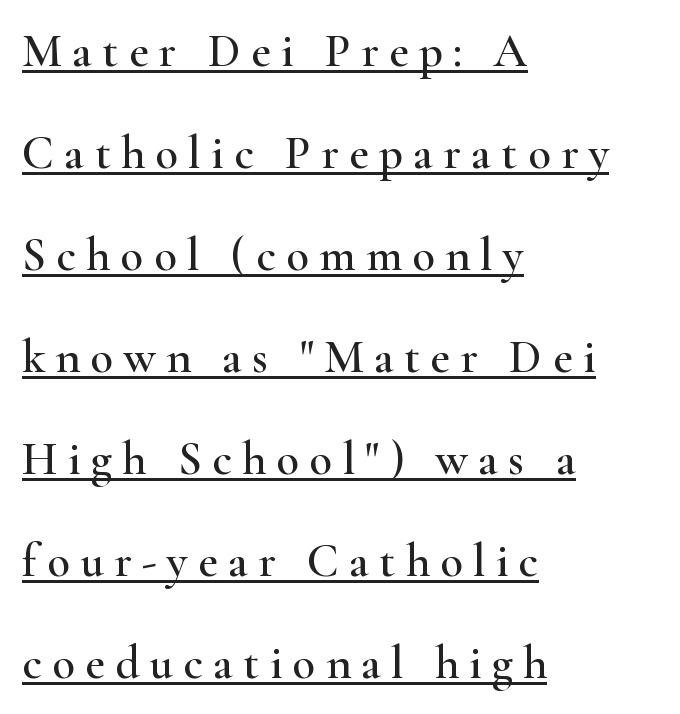
The image shows 47 px wide serif type, upright; set left-aligned, loose line spacing (2.17x), unusually wide letter spacing (+0.22 em), underlined; high stroke contrast and a small x-height.
